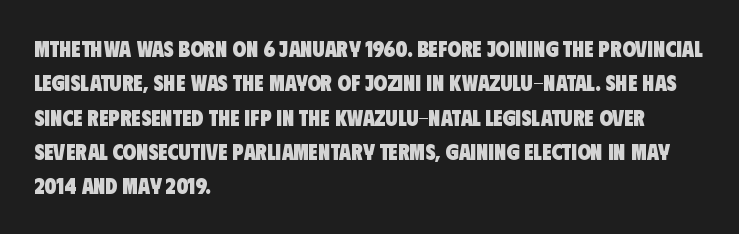
Q: Is the text bold? A: Yes.
Q: Is the text underlined? A: No.
Q: How is the paragraph aligned? A: Left-aligned.
Q: Is the spacing between letters normal or unusually wide? A: Normal.
Q: Is the spacing between lines tight, normal or loose? A: Normal.
